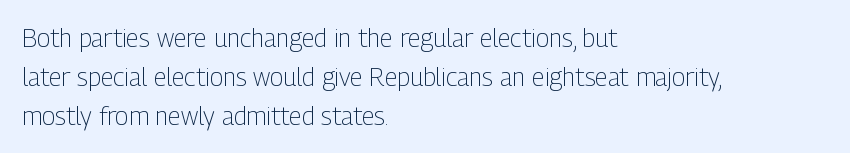
The space between consecutive lines is moderate. In terms of letterspacing, this is plain default setting. This rendering features lettering with no underline. Is the stroke heavy? The answer is a plain regular-or-lighter.
